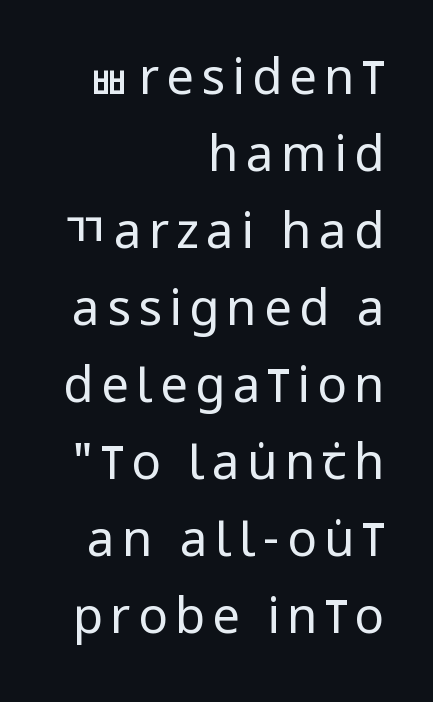
The image shows 49 px regular-weight, condensed sans-serif type, upright; set right-aligned, normal line spacing (1.57x), not underlined; low stroke contrast and a large x-height.
